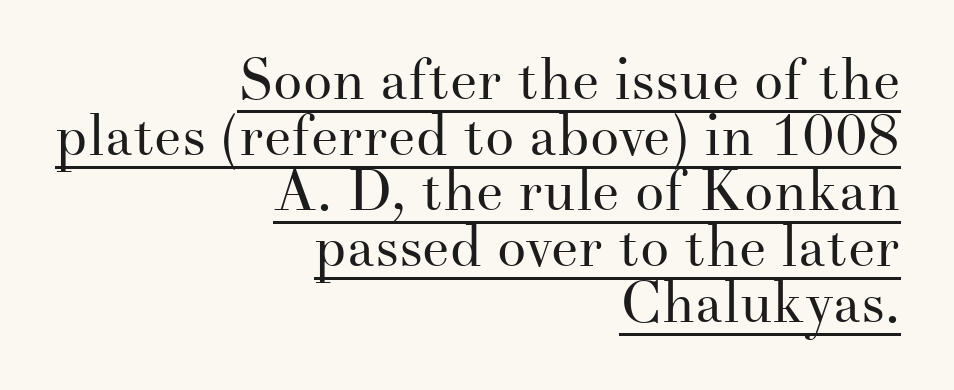
The image shows 58 px regular-weight serif type, upright; set right-aligned, tight line spacing (0.96x), normal letter spacing, underlined; medium stroke contrast and a small x-height.
